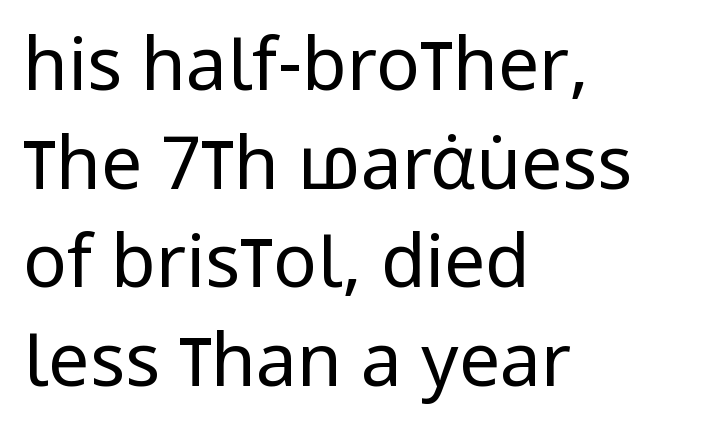
The font is comparable to plain body text, perhaps lighter. Letter spacing: default. A normal amount of white space separates one row of letters from the next. You can tell from the bare stems that sans-serif type was used. Plain, unruled lines of type. This sample uses an upright cut, with every glyph sitting square on the baseline.
